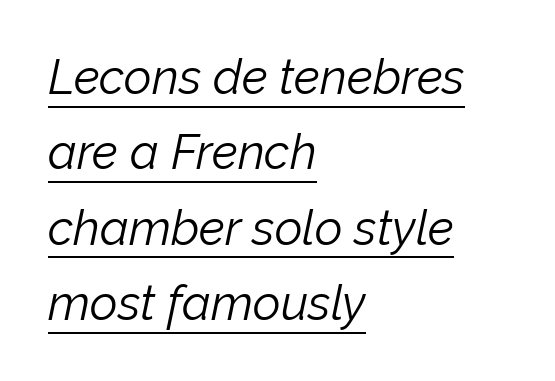
Tracking value appears to be zero — textbook default spacing. Proportional: the letters do not fall into vertical columns. This sample is left-justified, so line endings fall wherever the words run out. The vertical gap from one line to the next is medium. Weight class: somewhere from thin through regular.
